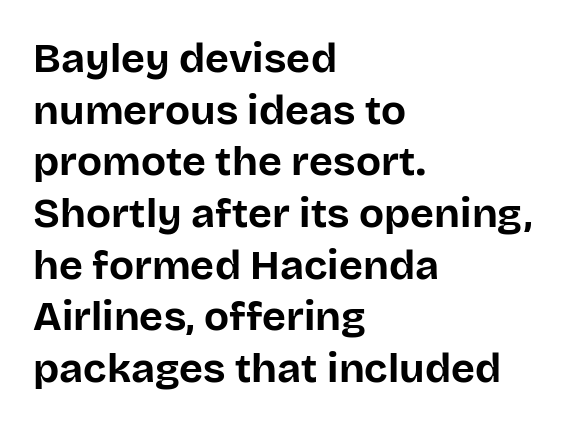
The letters are bold, with thick, heavy strokes. Serif or sans? Sans — the stroke terminals are bare. Each row of text sits above clean, open space. Whoever set this chose a conventional vertical rhythm. Letter spacing: default.
